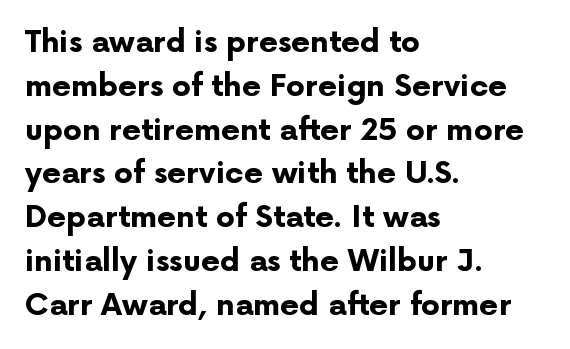
Q: Is the text bold? A: Yes.
Q: Is the text italic (slanted)? A: No, it is upright.
Q: Is the typeface a serif or a sans-serif typeface? A: Sans-serif.
Q: Is the text underlined? A: No.
Q: How is the paragraph aligned? A: Left-aligned.
Q: Is the spacing between letters normal or unusually wide? A: Normal.
Q: Is the spacing between lines tight, normal or loose? A: Normal.
Q: Width (condensed, normal, or wide)? A: Normal.
Q: Stroke contrast? A: Low.
Q: x-height? A: Medium.
Q: Monospaced? A: No.
